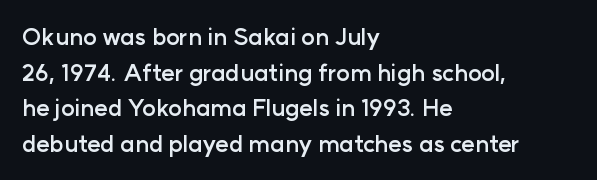
Is the block centered? No — it sits flush against the left margin. A full-strength bold gives these letters their thick strokes. The zone under the glyphs is completely vacant. This sample uses an upright cut, with every glyph sitting square on the baseline. The passage shown has conventional tracking throughout. The line-height multiplier appears to be the usual default.
